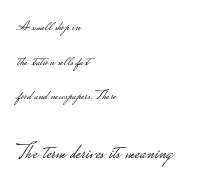
You could call the tracking neutral — neither tight nor loose. The gap between lines stays unmarked. The weight tops out at a normal text grade.
